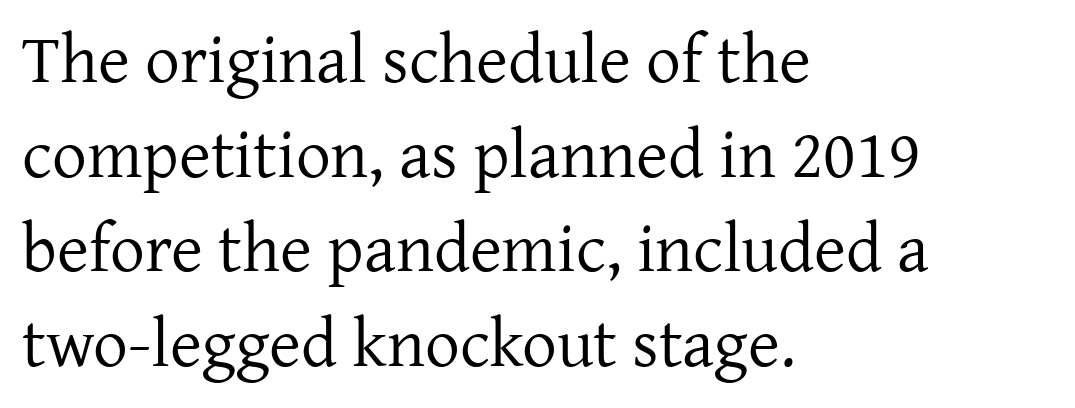
Q: Is the text bold? A: No.
Q: Is the text italic (slanted)? A: No, it is upright.
Q: Is the typeface a serif or a sans-serif typeface? A: Serif.
Q: Is the text underlined? A: No.
Q: How is the paragraph aligned? A: Left-aligned.
Q: Is the spacing between letters normal or unusually wide? A: Normal.
Q: Is the spacing between lines tight, normal or loose? A: Normal.
Q: Width (condensed, normal, or wide)? A: Normal.
Q: Stroke contrast? A: Low.
Q: x-height? A: Medium.
Q: Monospaced? A: No.
